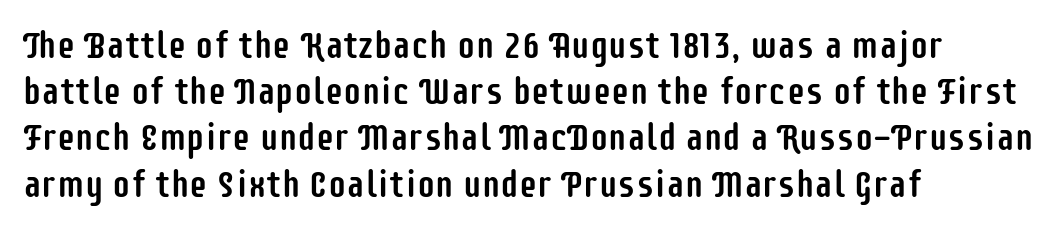
{"serif": "no", "italic": "no", "width": "condensed", "stroke_contrast": "low", "x_height": "large", "monospaced": "no", "underline": "no", "align": "left", "line_spacing": "normal", "line_spacing_ratio": 1.25, "letter_spacing": "normal", "letter_spacing_em": 0.0, "glyph_px": 37}
